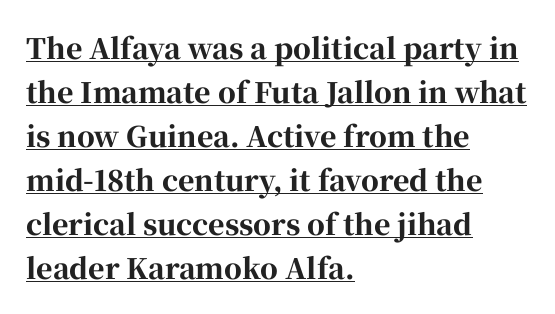
Q: Is the text bold? A: Yes.
Q: Is the text italic (slanted)? A: No, it is upright.
Q: Is the typeface a serif or a sans-serif typeface? A: Serif.
Q: Is the text underlined? A: Yes.
Q: How is the paragraph aligned? A: Left-aligned.
Q: Is the spacing between letters normal or unusually wide? A: Normal.
Q: Is the spacing between lines tight, normal or loose? A: Normal.
Q: Width (condensed, normal, or wide)? A: Normal.
Q: Stroke contrast? A: High.
Q: x-height? A: Medium.
Q: Monospaced? A: No.
